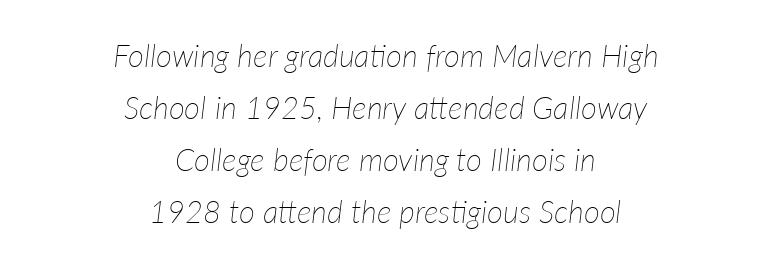
This sample has the flowing, uneven cadence of proportional lettering. The block of text has a typical density, with ordinary space between rows. The passage shown leans; its letterforms are oblique. A light-to-regular cut is what we see here.
